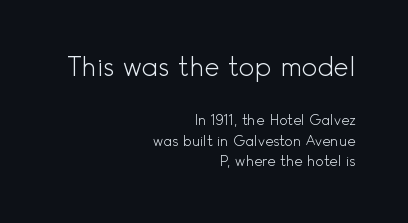
Nothing unusual about the tracking: characters are spaced as the font intends. The lines sit at an ordinary, default distance from one another. Compare the two chunks: the upper has the greater cap height. The face looks like a standard text weight, possibly lighter. If you drew a line through each stem, it would be perfectly vertical. The baseline area is clear.
